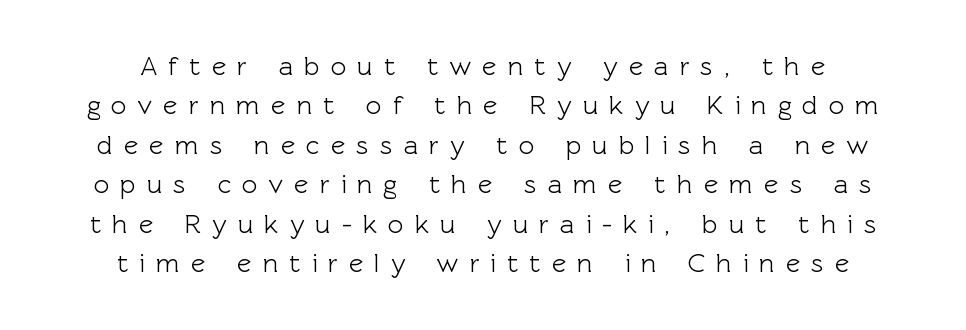
The image shows 27 px text type, upright; set centered, normal line spacing (1.46x), unusually wide letter spacing (+0.41 em), not underlined.
